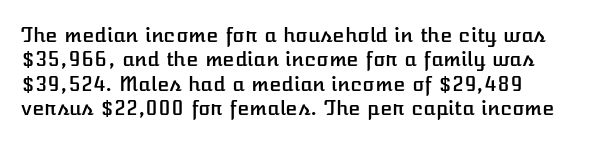
The image shows 20 px text type, upright; set line spacing 1.22x, normal letter spacing, not underlined.
